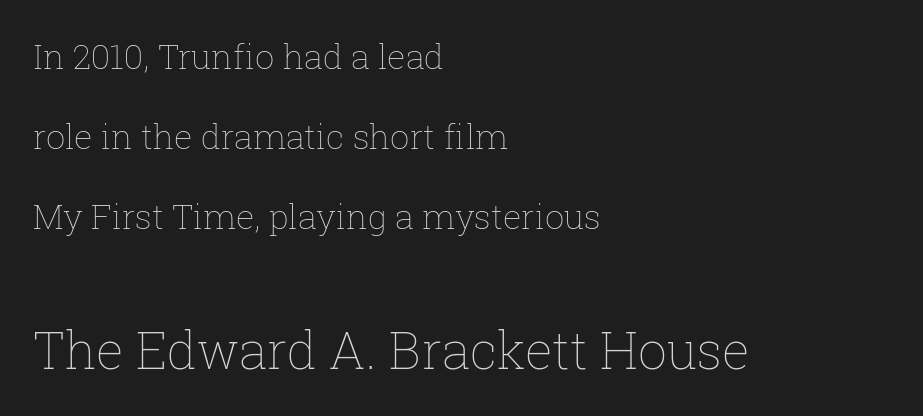
{"italic": "no", "bold": "no", "weight": "thin", "width": "normal", "stroke_contrast": "low", "x_height": "medium", "monospaced": "no", "underline": "no", "align": "left", "line_spacing": "loose", "line_spacing_ratio": 2.36, "letter_spacing": "normal", "letter_spacing_em": 0.0, "larger_block": "second", "size_ratio": 1.5, "glyph_px": 51}
